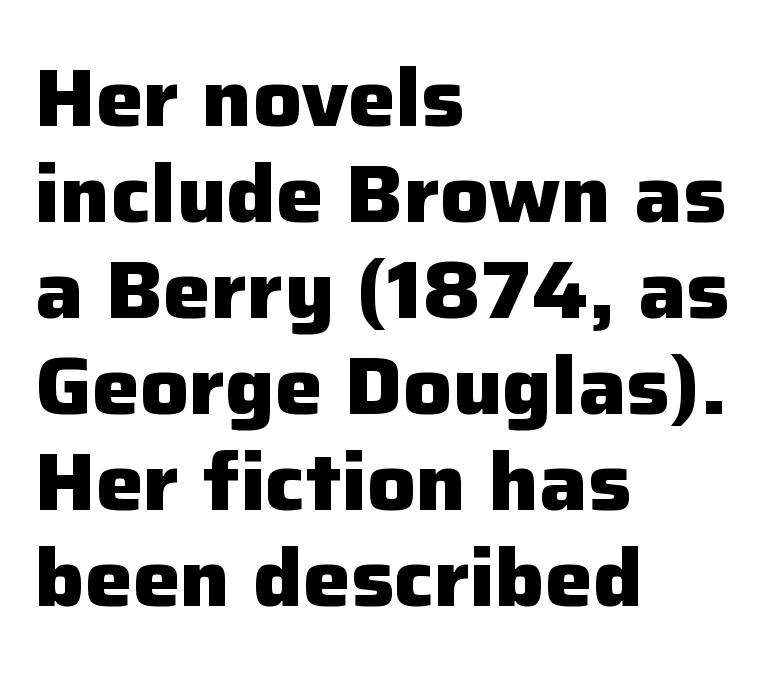
No italicization has been applied; the sample stays upright. In CSS terms this would be text-align: left. Its strokes are broad and dark, the hallmark of bold type. Honestly, the letter spacing is just normal — you wouldn't notice it. Are there feet on the stems? There aren't — it's a sans. Has an underline been added? It has not.
